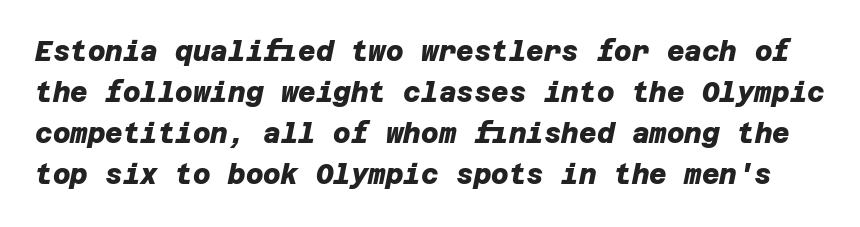
{"bold": "yes", "underline": "no", "line_spacing": "normal", "line_spacing_ratio": 1.52, "letter_spacing": "normal", "letter_spacing_em": 0.0, "glyph_px": 27}
